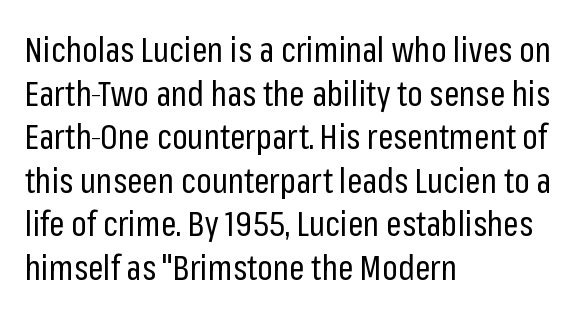
Italic? Not at all — the glyphs are vertical. Each letter's strokes conclude bluntly, with no projecting serifs. Heaviness? Minimal to ordinary, like unemphasized prose. Glance below the letters and you will spot only blank space. One-word summary of the alignment: left.
